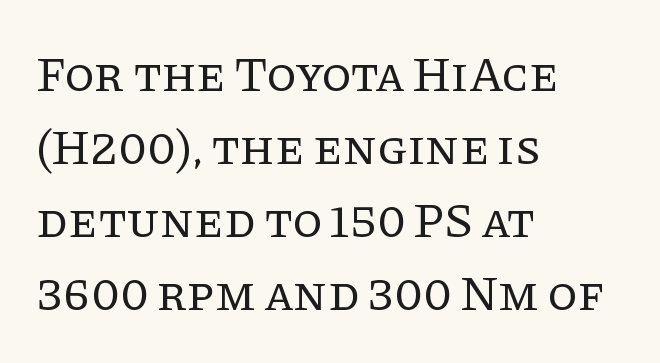
The image shows 49 px regular-weight serif type, upright; set left-aligned, normal line spacing (1.49x), normal letter spacing, not underlined; low stroke contrast and a large x-height.
